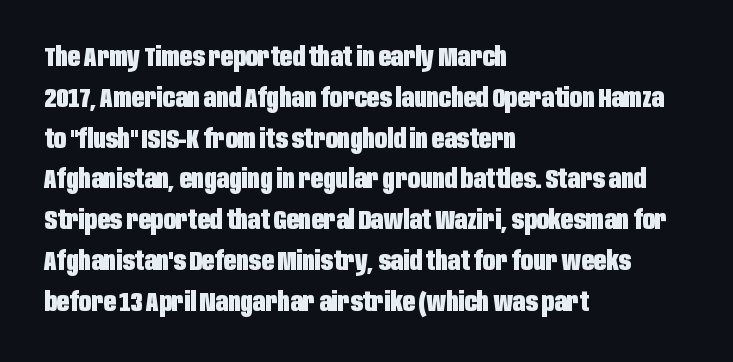
The image shows 27 px bold type, upright; set left-aligned, normal line spacing (1.51x), normal letter spacing, not underlined.
